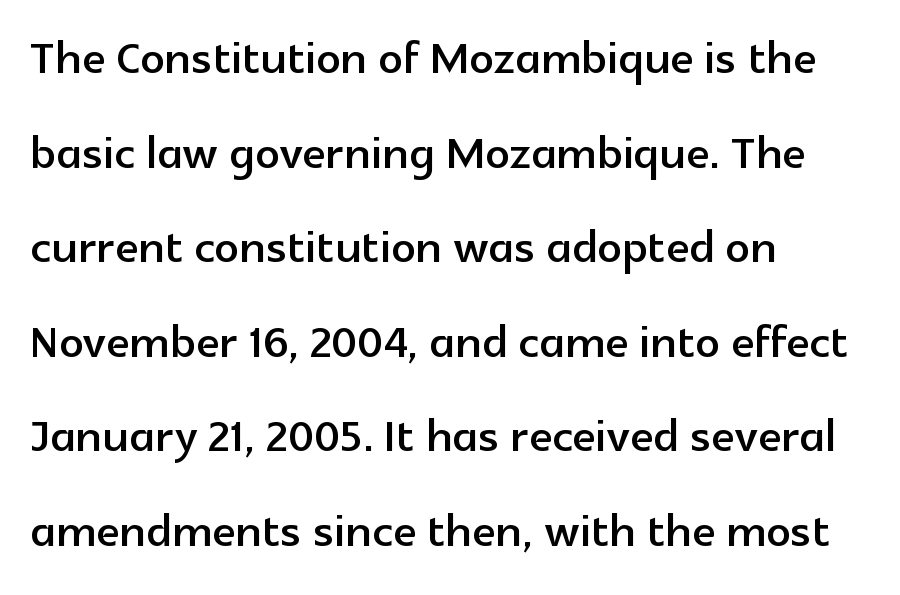
In terms of leading, this rendering sits right in the middle. Unmarked baselines from the first word to the last. Designer's note — italics off, roman on. I'd call this a sans setting — the letters go barefoot. Glyph-to-glyph distance matches everyday printed text. This sample has the flowing, uneven cadence of proportional lettering.
